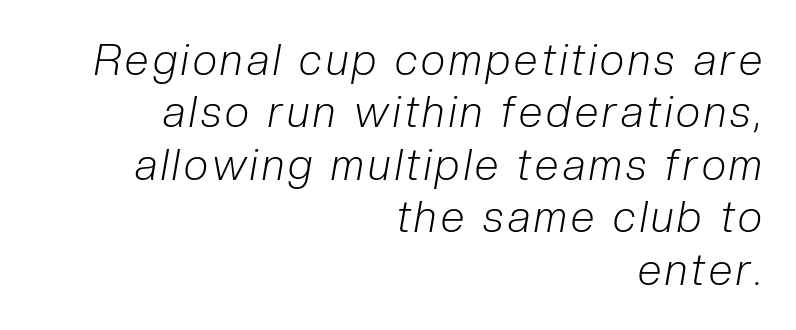
{"italic": "yes", "lean": "right", "slant_degrees": 10, "bold": "no", "weight": "light", "width": "condensed", "stroke_contrast": "low", "x_height": "medium", "monospaced": "no", "underline": "no", "align": "right", "line_spacing_ratio": 1.22, "glyph_px": 43}
